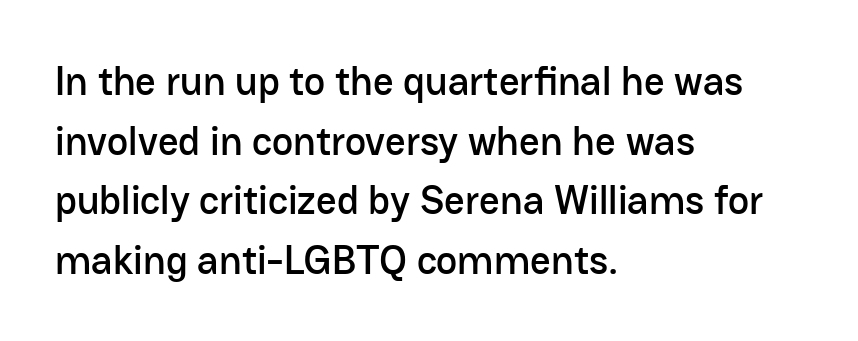
Q: Is the text italic (slanted)? A: No, it is upright.
Q: Is the typeface a serif or a sans-serif typeface? A: Sans-serif.
Q: Is the text underlined? A: No.
Q: How is the paragraph aligned? A: Left-aligned.
Q: Is the spacing between letters normal or unusually wide? A: Normal.
Q: Is the spacing between lines tight, normal or loose? A: Normal.
Q: Width (condensed, normal, or wide)? A: Normal.
Q: Stroke contrast? A: Low.
Q: x-height? A: Medium.
Q: Monospaced? A: No.
